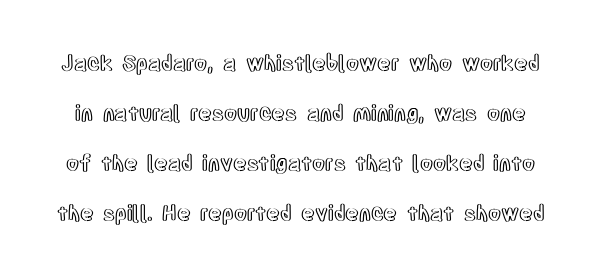
Q: Is the text italic (slanted)? A: No, it is upright.
Q: Is the text underlined? A: No.
Q: Is the spacing between letters normal or unusually wide? A: Normal.
Q: Is the spacing between lines tight, normal or loose? A: Loose.
